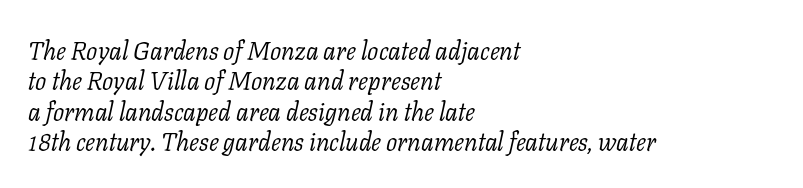
{"italic": "yes", "lean": "right", "slant_degrees": 11, "bold": "no", "underline": "no", "align": "left", "line_spacing_ratio": 1.22, "letter_spacing": "normal", "letter_spacing_em": 0.0, "glyph_px": 25}
